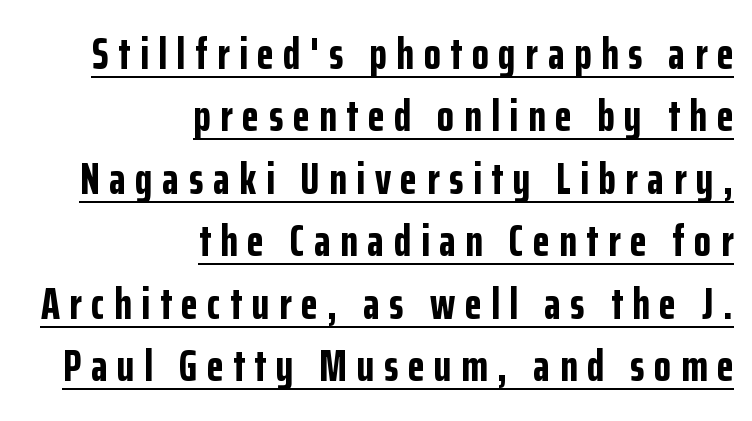
Q: Is the text bold? A: Yes.
Q: Is the text italic (slanted)? A: No, it is upright.
Q: Is the typeface a serif or a sans-serif typeface? A: Sans-serif.
Q: Is the text underlined? A: Yes.
Q: How is the paragraph aligned? A: Right-aligned.
Q: Is the spacing between letters normal or unusually wide? A: Unusually wide.
Q: Is the spacing between lines tight, normal or loose? A: Normal.
Q: Width (condensed, normal, or wide)? A: Condensed.
Q: Stroke contrast? A: Low.
Q: x-height? A: Medium.
Q: Monospaced? A: No.
